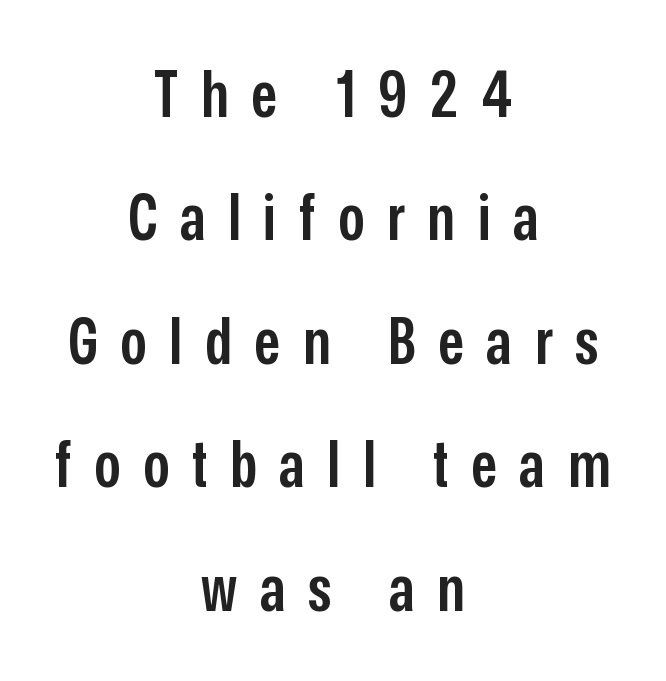
The image shows 65 px semibold, condensed sans-serif type, upright; set centered, loose line spacing (1.9x), unusually wide letter spacing (+0.35 em), not underlined; low stroke contrast and a medium x-height.
